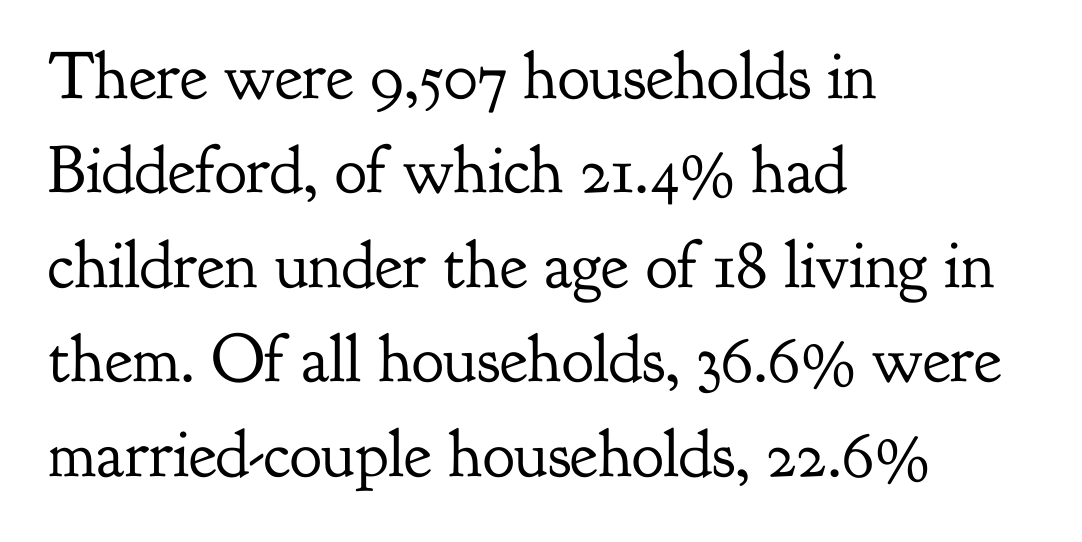
The image shows 67 px regular-weight serif type, upright; set left-aligned, normal line spacing (1.41x), normal letter spacing, not underlined; low stroke contrast and a small x-height.
